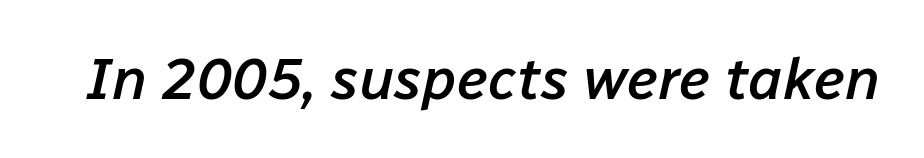
Q: Is the text bold? A: Semi-bold.
Q: Is the text italic (slanted)? A: Yes, it leans right by about 12 degrees.
Q: Is the text underlined? A: No.
Q: Is the spacing between letters normal or unusually wide? A: Normal.
Q: Width (condensed, normal, or wide)? A: Normal.
Q: Stroke contrast? A: Low.
Q: x-height? A: Medium.
Q: Monospaced? A: No.
